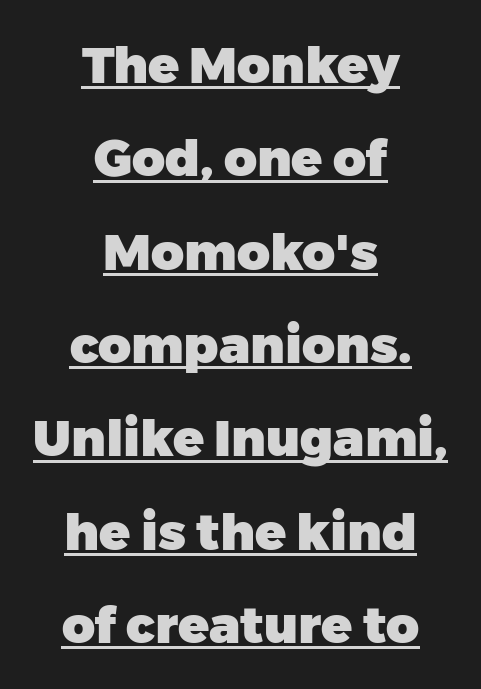
{"serif": "no", "italic": "no", "bold": "yes", "weight": "heavy", "width": "normal", "stroke_contrast": "low", "x_height": "medium", "monospaced": "no", "underline": "yes", "align": "center", "line_spacing_ratio": 1.83, "letter_spacing": "normal", "letter_spacing_em": 0.0, "glyph_px": 51}
